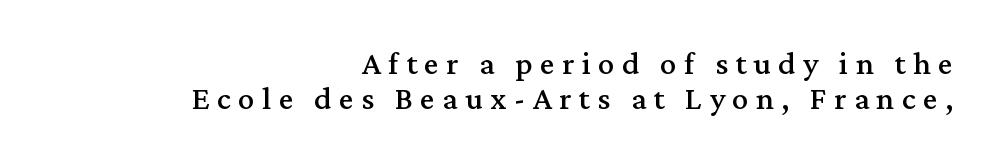
{"serif": "yes", "italic": "no", "width": "normal", "stroke_contrast": "medium", "x_height": "medium", "monospaced": "no", "underline": "no", "align": "right", "line_spacing": "tight", "line_spacing_ratio": 1.05, "letter_spacing": "wide", "letter_spacing_em": 0.22, "glyph_px": 33}
